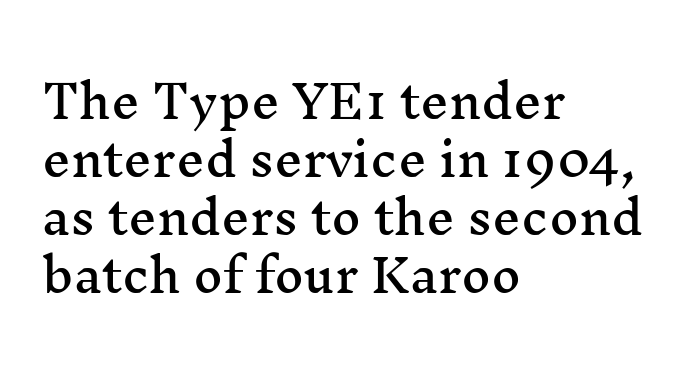
Q: Is the text italic (slanted)? A: No, it is upright.
Q: Is the typeface a serif or a sans-serif typeface? A: Serif.
Q: Is the text underlined? A: No.
Q: How is the paragraph aligned? A: Left-aligned.
Q: Is the spacing between letters normal or unusually wide? A: Normal.
Q: Is the spacing between lines tight, normal or loose? A: Normal.
Q: Width (condensed, normal, or wide)? A: Wide.
Q: Stroke contrast? A: Medium.
Q: x-height? A: Medium.
Q: Monospaced? A: No.
